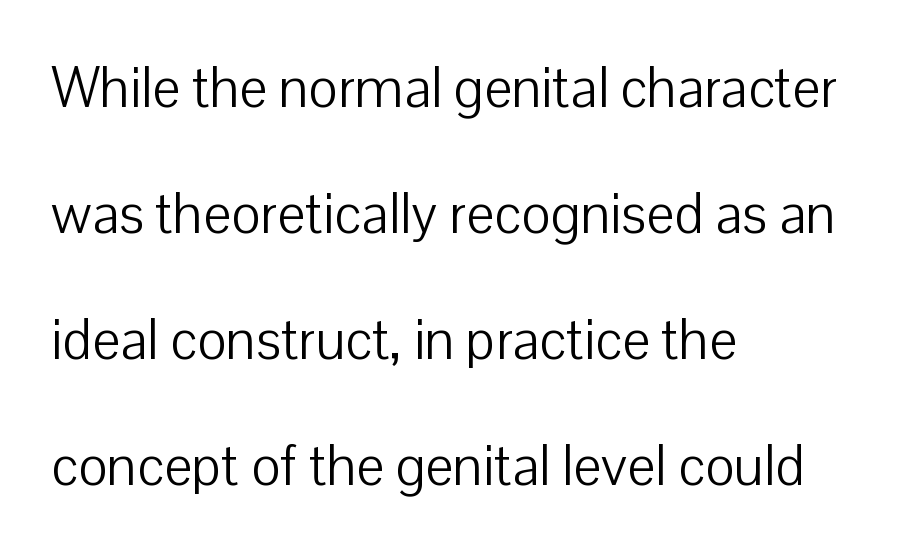
The image shows 56 px light sans-serif type, upright; set left-aligned, loose line spacing (2.25x), normal letter spacing, not underlined; low stroke contrast and a medium x-height.
